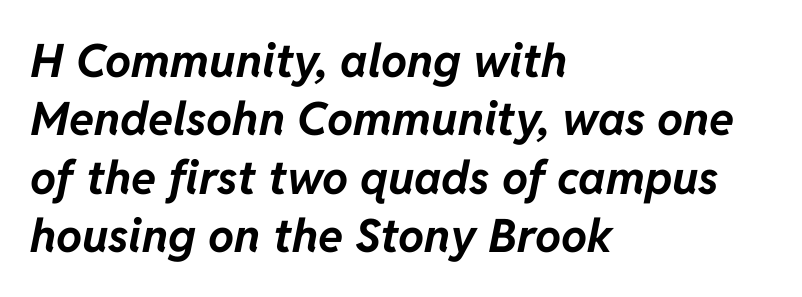
{"italic": "yes", "lean": "right", "slant_degrees": 11, "bold": "yes", "weight": "bold", "width": "normal", "stroke_contrast": "low", "x_height": "medium", "monospaced": "no", "underline": "no", "align": "left", "line_spacing": "normal", "line_spacing_ratio": 1.27, "letter_spacing": "normal", "letter_spacing_em": 0.0, "glyph_px": 46}
